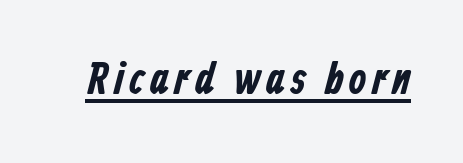
Q: Is the typeface a serif or a sans-serif typeface? A: Sans-serif.
Q: Is the text underlined? A: Yes.
Q: Width (condensed, normal, or wide)? A: Condensed.
Q: Stroke contrast? A: Low.
Q: x-height? A: Medium.
Q: Monospaced? A: No.
